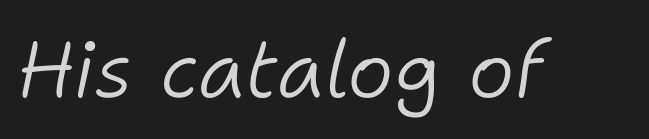
The text carries the slant typical of an italic or oblique font. The letterforms sit shoulder to shoulder at normal distance. Ink coverage per letter is moderate at most. Only glyphs here, with clear space below each row. The face used here is proportionally spaced, like ordinary book or web type.
